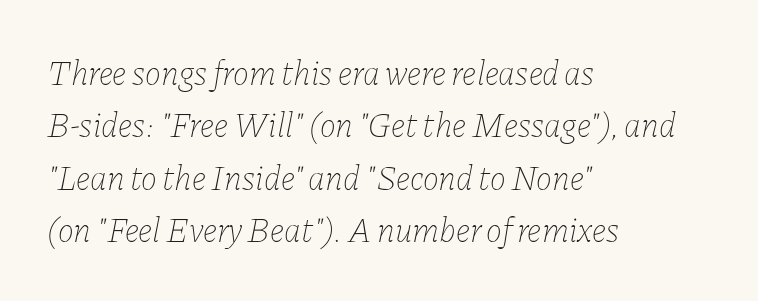
Compared with ordinary roman type, these characters are visibly tilted. The strokes are not fattened; the text isn't bold. The string is rendered with underlining switched off. Think of a printed novel: that variable character pitch is what you see here.
